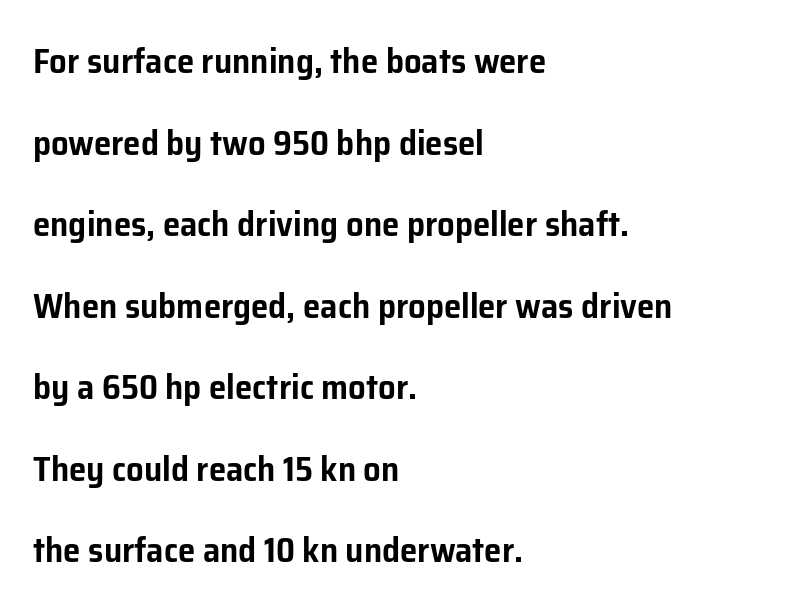
The image shows 35 px sans-serif type, upright; set left-aligned, loose line spacing (2.33x), normal letter spacing, not underlined; low stroke contrast and a medium x-height.
